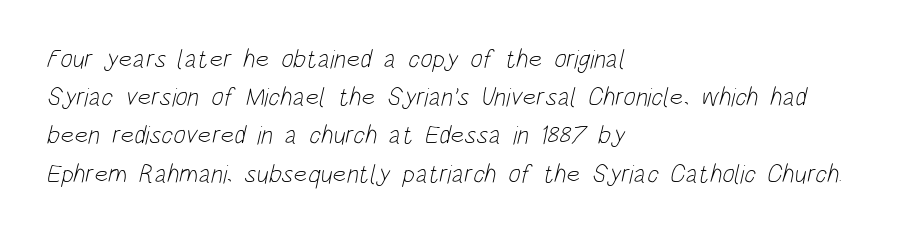
Unmarked baselines from the first word to the last. Each word holds together tightly as a unit, with standard inter-letter gaps. What's the leading like? Ordinary, nothing unusual. Unbolded letterforms with no extra heft.
